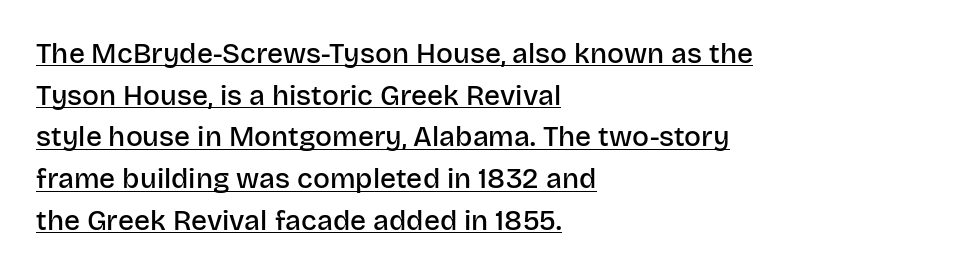
The image shows 28 px semibold sans-serif type, upright; set left-aligned, normal line spacing (1.49x), normal letter spacing, underlined; low stroke contrast and a large x-height.
